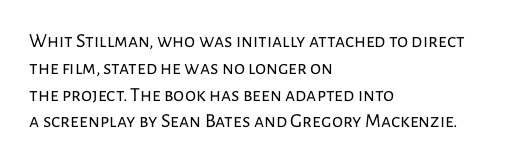
{"italic": "no", "bold": "no", "underline": "no", "align": "left", "line_spacing": "normal", "line_spacing_ratio": 1.34, "letter_spacing": "normal", "letter_spacing_em": 0.0, "glyph_px": 20}
